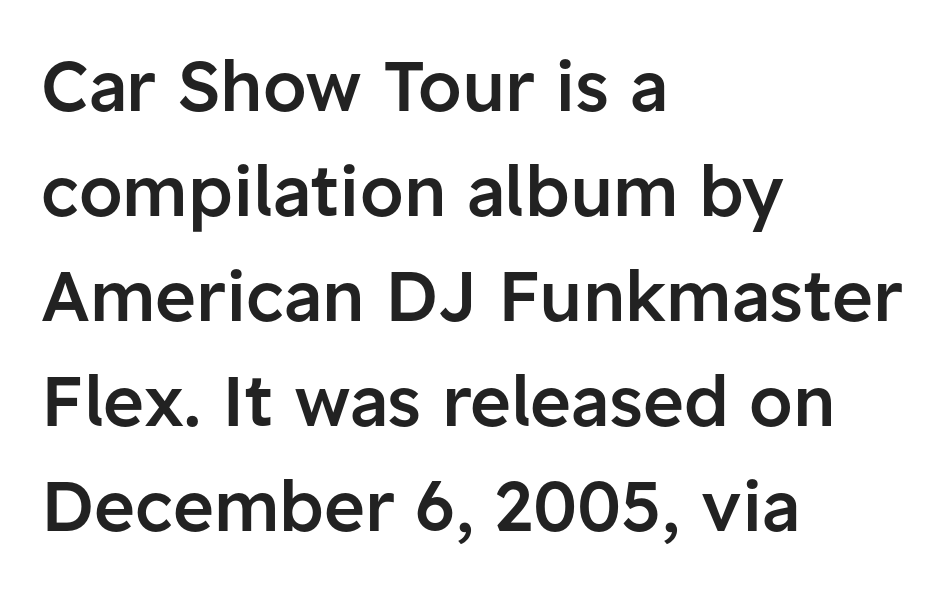
{"serif": "no", "italic": "no", "bold": "semi", "weight": "semibold", "width": "normal", "stroke_contrast": "low", "x_height": "medium", "monospaced": "no", "underline": "no", "align": "left", "line_spacing": "normal", "line_spacing_ratio": 1.5, "letter_spacing": "normal", "letter_spacing_em": 0.0, "glyph_px": 70}
